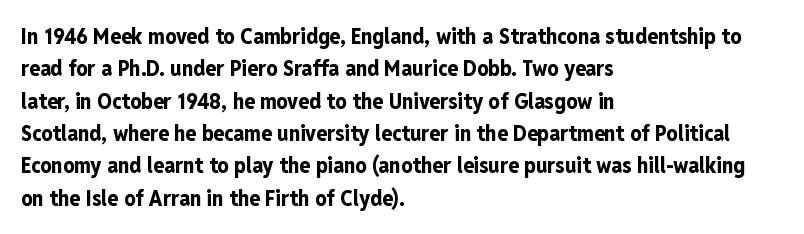
This block has exactly the height ordinary leading produces. A roman cut, with each character standing at attention. Typesetter's note: full bold, strokes at maximum text heaviness. The rendering anchors every line to the left-hand side.
